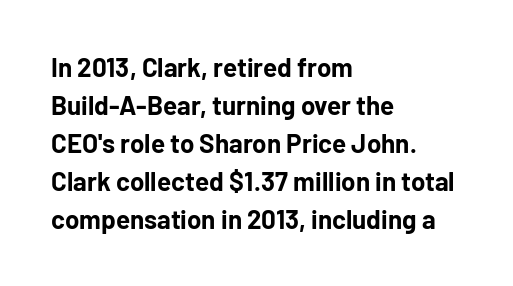
{"italic": "no", "bold": "yes", "underline": "no", "align": "left", "line_spacing": "normal", "line_spacing_ratio": 1.46, "letter_spacing": "normal", "letter_spacing_em": 0.0, "glyph_px": 26}
